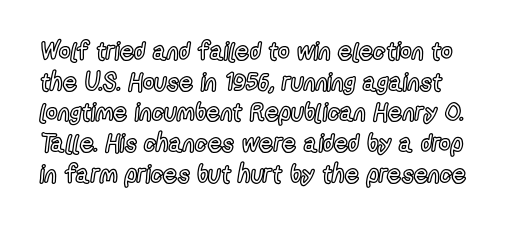
Q: Is the text italic (slanted)? A: Yes.
Q: Is the text underlined? A: No.
Q: Is the spacing between letters normal or unusually wide? A: Normal.
